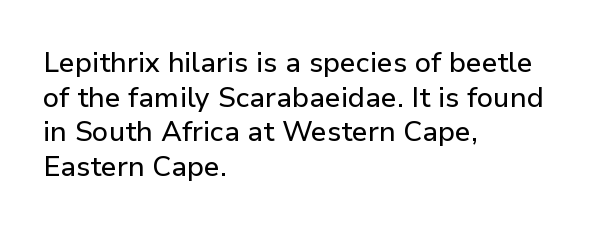
{"serif": "no", "italic": "no", "width": "normal", "stroke_contrast": "low", "x_height": "medium", "monospaced": "no", "underline": "no", "align": "left", "line_spacing_ratio": 1.24, "letter_spacing": "normal", "letter_spacing_em": 0.0, "glyph_px": 28}
